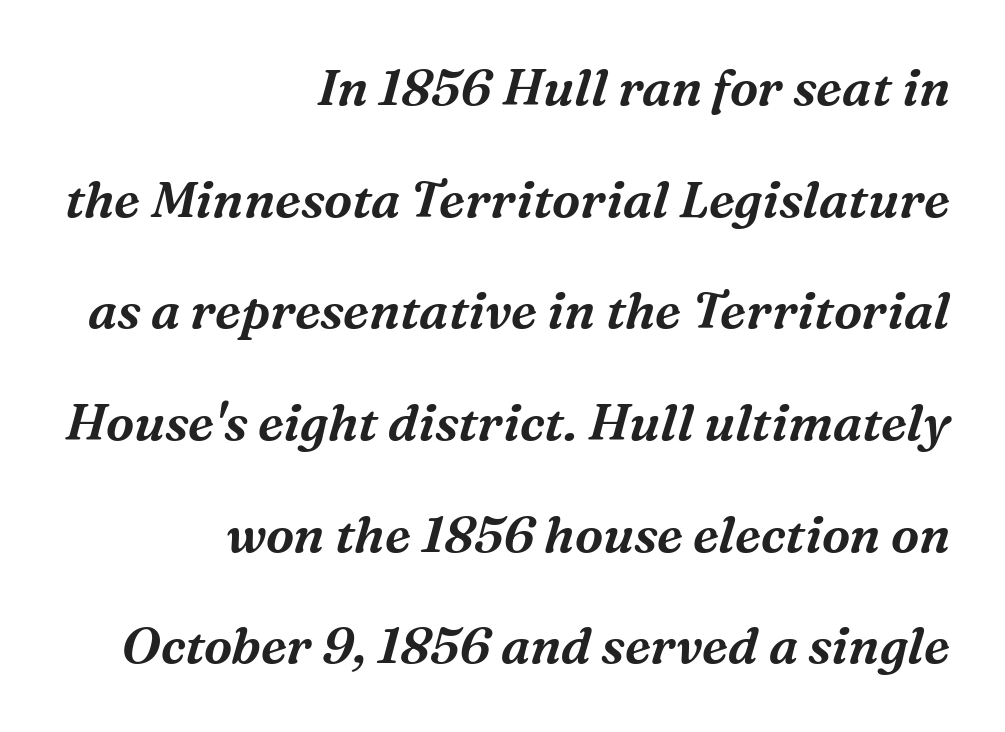
{"serif": "yes", "italic": "yes", "lean": "right", "slant_degrees": 16, "width": "normal", "stroke_contrast": "medium", "x_height": "medium", "monospaced": "no", "underline": "no", "align": "right", "line_spacing": "loose", "line_spacing_ratio": 2.19, "letter_spacing": "normal", "letter_spacing_em": 0.0, "glyph_px": 51}
